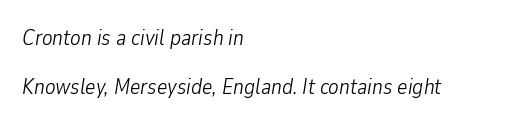
The image shows 22 px text type, italic (leaning right); set left-aligned, loose line spacing (2.25x), normal letter spacing, not underlined.
